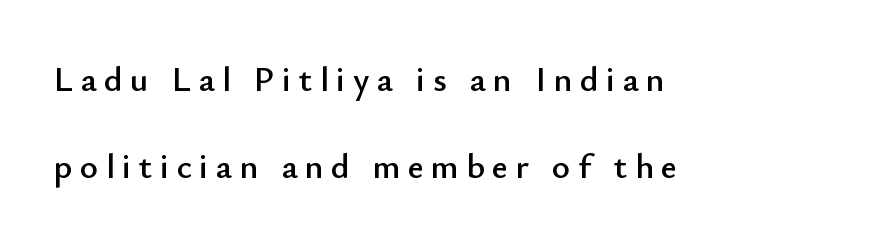
The designer dialed line spacing up above the default. Anything drawn beneath the words? Only blank space. The ragged edge is on the right, which tells us the setting is flush left. In terms of posture, this sample is upright. The letters advance in unequal steps, a hallmark of proportional type.
